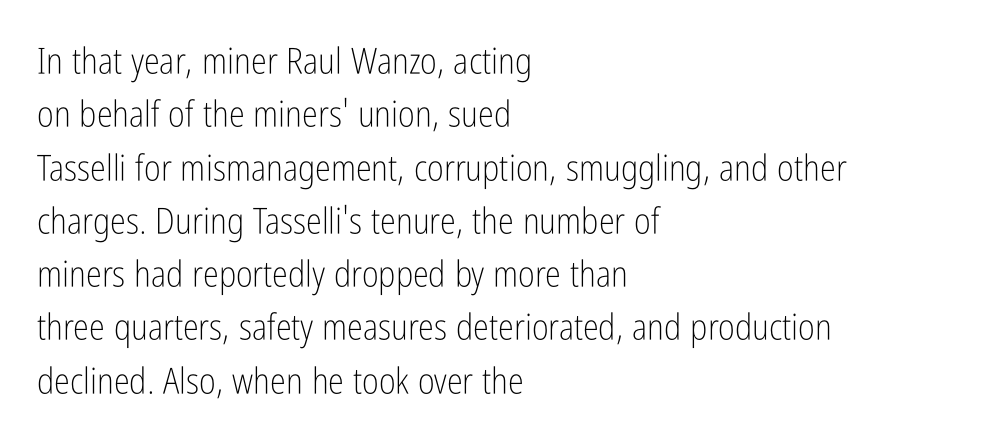
{"serif": "no", "italic": "no", "bold": "no", "weight": "light", "width": "condensed", "stroke_contrast": "low", "x_height": "medium", "monospaced": "no", "underline": "no", "align": "left", "line_spacing": "normal", "line_spacing_ratio": 1.48, "letter_spacing": "normal", "letter_spacing_em": 0.0, "glyph_px": 36}
